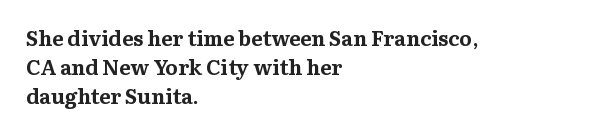
{"italic": "no", "bold": "yes", "underline": "no", "align": "left", "line_spacing": "normal", "line_spacing_ratio": 1.38, "letter_spacing": "normal", "letter_spacing_em": 0.0, "glyph_px": 21}
